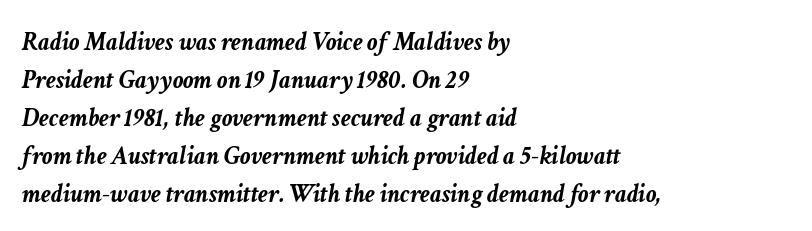
{"italic": "yes", "lean": "right", "slant_degrees": 11, "bold": "yes", "underline": "no", "align": "left", "line_spacing": "normal", "line_spacing_ratio": 1.46, "letter_spacing": "normal", "letter_spacing_em": 0.0, "glyph_px": 26}
